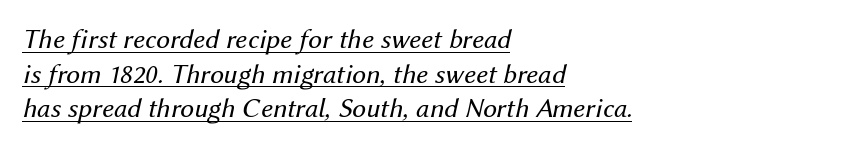
Q: Is the text bold? A: No.
Q: Is the text italic (slanted)? A: Yes, it leans right by about 12 degrees.
Q: Is the text underlined? A: Yes.
Q: How is the paragraph aligned? A: Left-aligned.
Q: Is the spacing between letters normal or unusually wide? A: Normal.
Q: Width (condensed, normal, or wide)? A: Normal.
Q: Stroke contrast? A: Medium.
Q: x-height? A: Medium.
Q: Monospaced? A: No.
